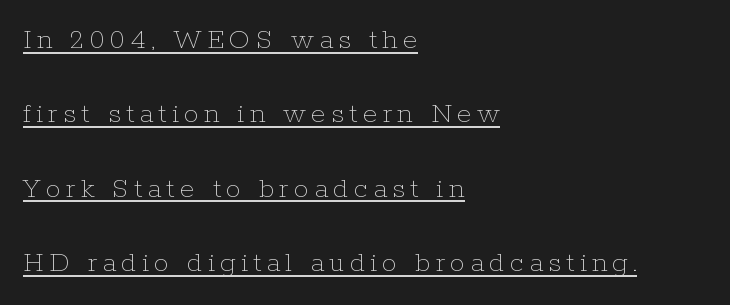
The image shows 30 px thin type, upright; set left-aligned, loose line spacing (2.48x), underlined; low stroke contrast and a medium x-height.
